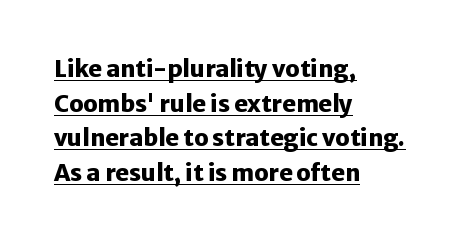
{"italic": "no", "bold": "yes", "underline": "yes", "align": "left", "line_spacing": "normal", "line_spacing_ratio": 1.51, "letter_spacing": "normal", "letter_spacing_em": 0.0, "glyph_px": 23}
